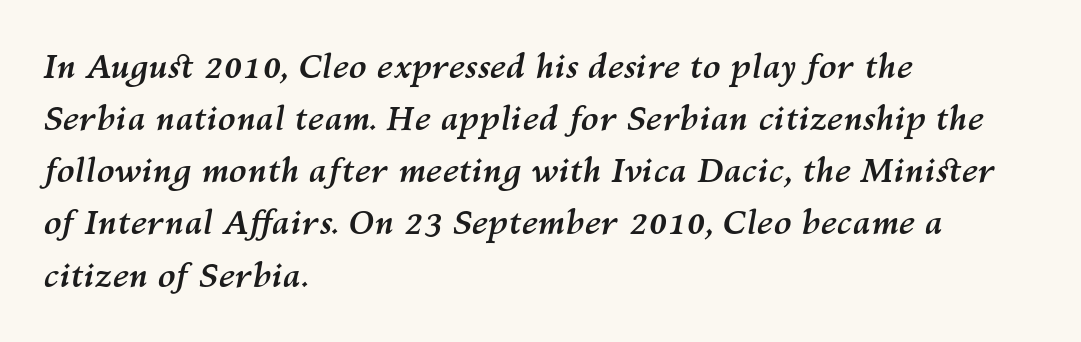
The typography opts for an oblique posture over an upright one. Do the characters align in a grid? No, the font is proportional. Spacing between characters is what you'd get straight out of the box. The space between consecutive lines is moderate. The rag falls on the right side of this text block.
